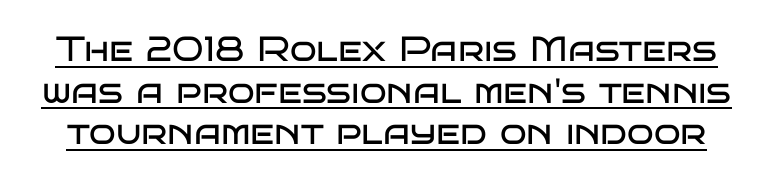
The letters carry no serifs — their stems end cleanly without finishing strokes. No extra tracking has been applied to these lines. This sample uses an upright cut, with every glyph sitting square on the baseline. Stems and bowls with no extra thickness — not bold. Notice how a bar underscores the lettering throughout.
